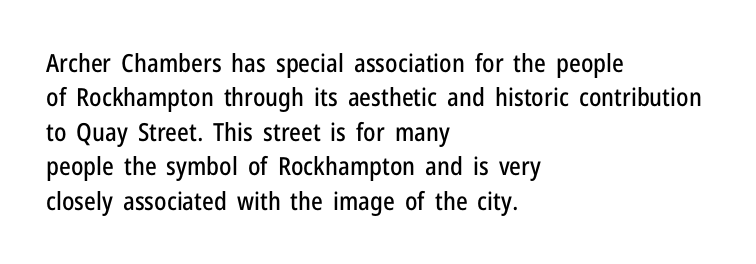
Q: Is the text italic (slanted)? A: No, it is upright.
Q: Is the text underlined? A: No.
Q: How is the paragraph aligned? A: Left-aligned.
Q: Is the spacing between letters normal or unusually wide? A: Normal.
Q: Is the spacing between lines tight, normal or loose? A: Normal.
